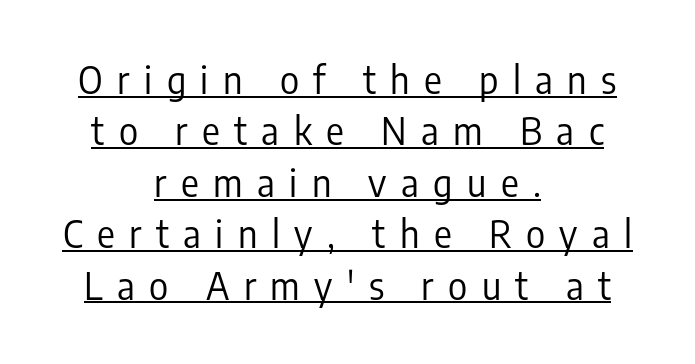
{"serif": "no", "italic": "no", "bold": "no", "weight": "regular", "width": "condensed", "stroke_contrast": "low", "x_height": "medium", "monospaced": "no", "underline": "yes", "align": "center", "line_spacing": "normal", "line_spacing_ratio": 1.39, "letter_spacing": "wide", "letter_spacing_em": 0.39, "glyph_px": 37}
